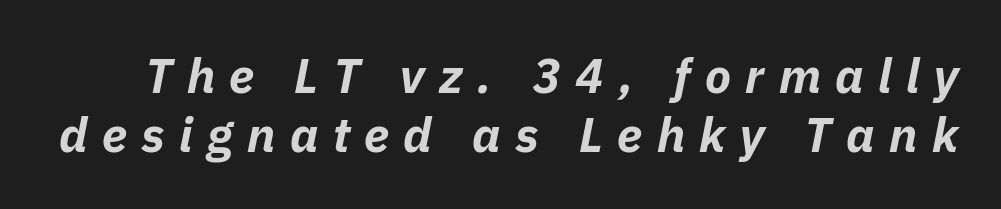
{"italic": "yes", "lean": "right", "slant_degrees": 11, "bold": "yes", "weight": "bold", "width": "normal", "stroke_contrast": "low", "x_height": "medium", "monospaced": "no", "underline": "no", "line_spacing_ratio": 1.22, "letter_spacing": "wide", "letter_spacing_em": 0.3, "glyph_px": 48}
